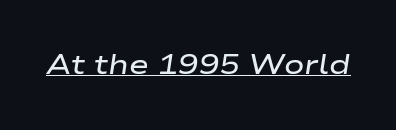
Q: Is the text bold? A: Semi-bold.
Q: Is the text italic (slanted)? A: Yes, it leans right by about 9 degrees.
Q: Is the text underlined? A: Yes.
Q: Is the spacing between letters normal or unusually wide? A: Normal.
